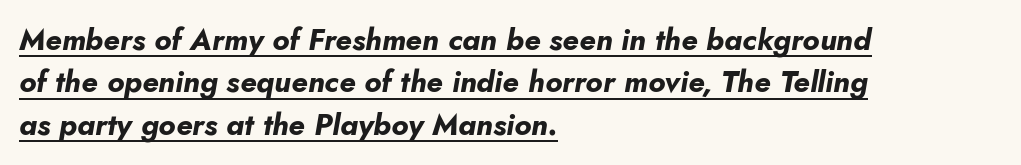
Q: Is the text bold? A: Yes.
Q: Is the text italic (slanted)? A: Yes, it leans right by about 10 degrees.
Q: Is the text underlined? A: Yes.
Q: How is the paragraph aligned? A: Left-aligned.
Q: Is the spacing between letters normal or unusually wide? A: Normal.
Q: Is the spacing between lines tight, normal or loose? A: Normal.
Q: Width (condensed, normal, or wide)? A: Normal.
Q: Stroke contrast? A: Low.
Q: x-height? A: Small.
Q: Monospaced? A: No.
